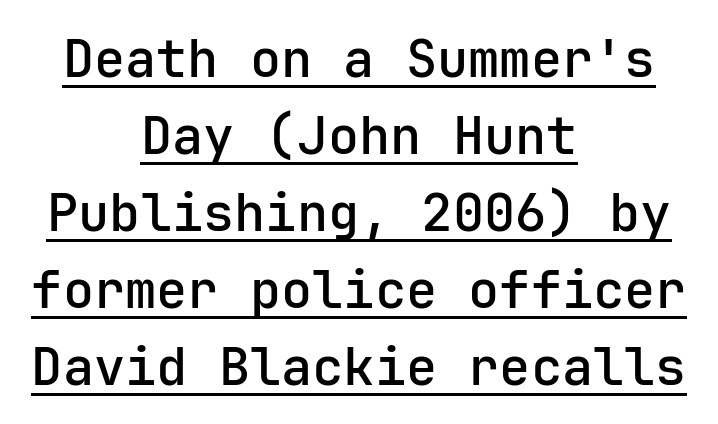
Students, note that the glyphs here touch the page at normal intervals. The whitespace from short lines is split evenly between both sides. The face used here is a semibold: visibly heavier than regular, lighter than bold. Vertical strokes here are truly vertical. In terms of leading, this rendering sits right in the middle.
